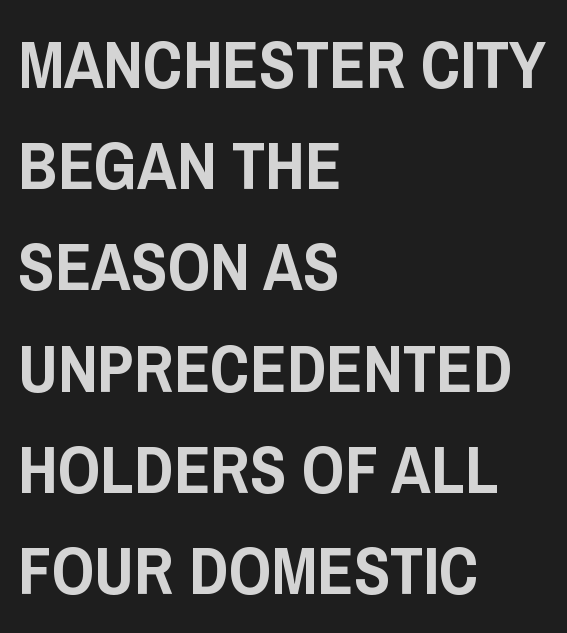
The image shows 67 px condensed sans-serif type, upright; set left-aligned, normal line spacing (1.51x), normal letter spacing, not underlined; low stroke contrast and a large x-height.
